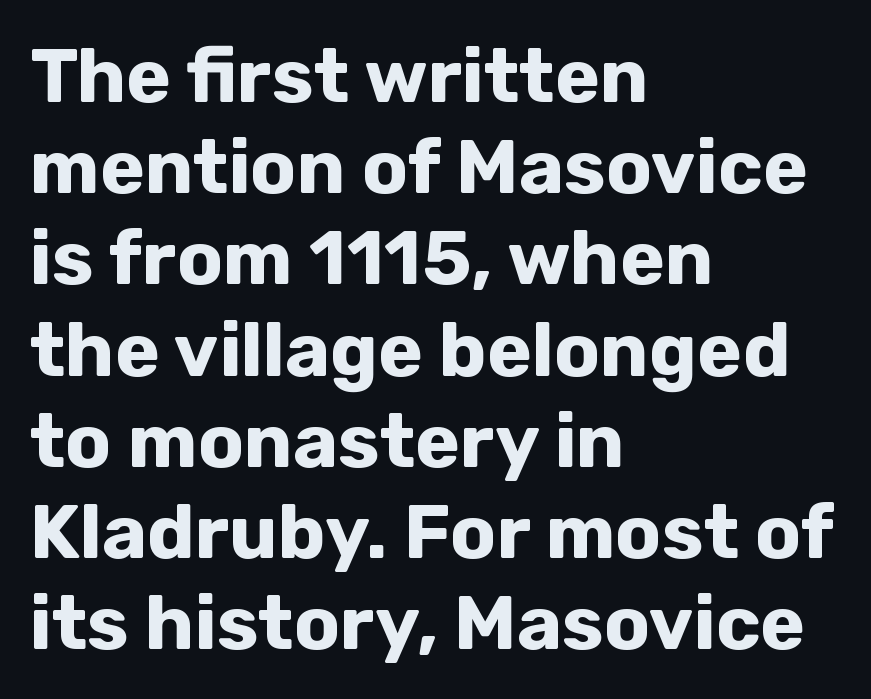
Q: Is the text bold? A: Yes.
Q: Is the text italic (slanted)? A: No, it is upright.
Q: Is the typeface a serif or a sans-serif typeface? A: Sans-serif.
Q: Is the text underlined? A: No.
Q: How is the paragraph aligned? A: Left-aligned.
Q: Is the spacing between letters normal or unusually wide? A: Normal.
Q: Width (condensed, normal, or wide)? A: Normal.
Q: Stroke contrast? A: Low.
Q: x-height? A: Medium.
Q: Monospaced? A: No.
